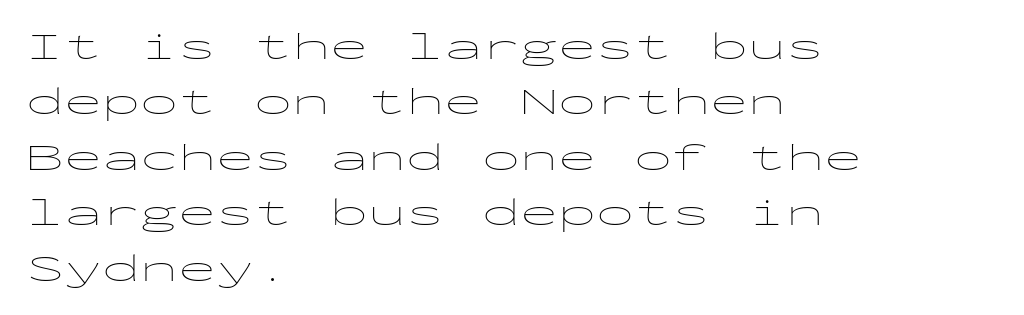
Q: Is the text bold? A: No.
Q: Is the text italic (slanted)? A: No, it is upright.
Q: Is the typeface a serif or a sans-serif typeface? A: Sans-serif.
Q: Is the text underlined? A: No.
Q: How is the paragraph aligned? A: Left-aligned.
Q: Is the spacing between letters normal or unusually wide? A: Normal.
Q: Is the spacing between lines tight, normal or loose? A: Normal.
Q: Width (condensed, normal, or wide)? A: Wide.
Q: Stroke contrast? A: Low.
Q: x-height? A: Medium.
Q: Monospaced? A: Yes.
